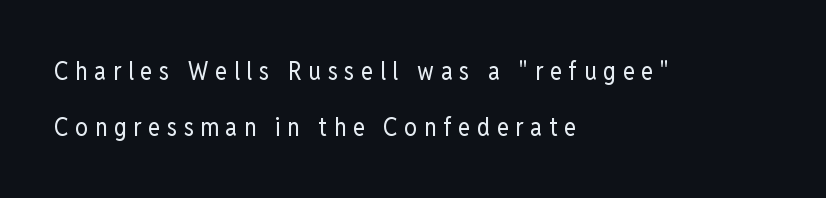
Does the leading feel generous? Absolutely, it's lavish. The cut favours lightness, reaching ordinary text weight at its darkest. Rule under the text: the space is simply empty. The letterforms stand isolated, each surrounded by extra space.
